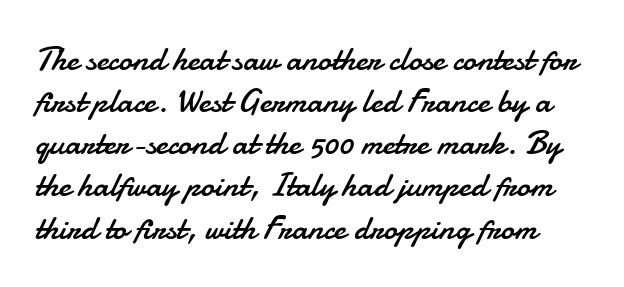
The rendering keeps characters at their native spacing. These lines are rendered in a variable-pitch font. Stroke thickness stays within the range of a standard reading face or lighter. The glyphs are unaccompanied by any horizontal stroke below them.
